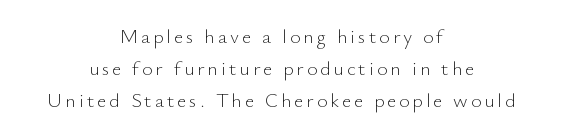
Q: Is the text bold? A: No.
Q: Is the text italic (slanted)? A: No, it is upright.
Q: Is the text underlined? A: No.
Q: How is the paragraph aligned? A: Centered.
Q: Is the spacing between lines tight, normal or loose? A: Normal.
